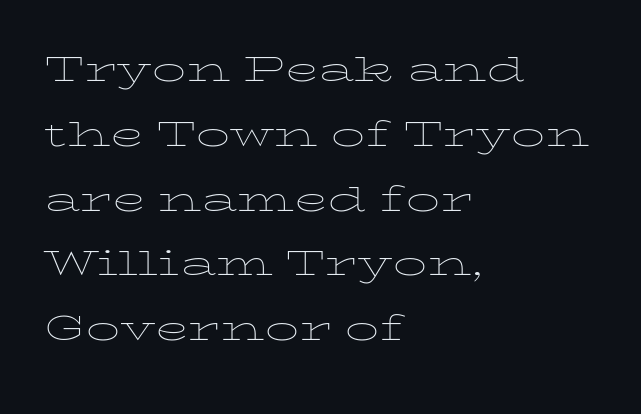
Spacing verdict: proportional, widths tailored to each character. Rendered with straight, roman letterforms. Which margin do the lines hug? The left one — the right edge is uneven. The rendering uses a moderate line-height, typical for paragraphs.
